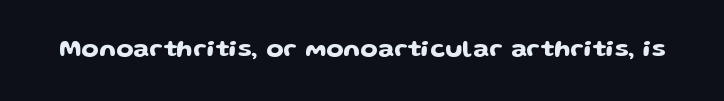
If you drew a line through each stem, it would be perfectly vertical. Characters follow at the spacing the type designer built in. The words here are not underlined.
